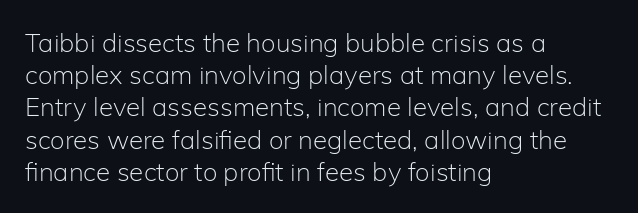
Q: Is the text bold? A: No.
Q: Is the text italic (slanted)? A: No, it is upright.
Q: Is the text underlined? A: No.
Q: How is the paragraph aligned? A: Left-aligned.
Q: Is the spacing between letters normal or unusually wide? A: Normal.
